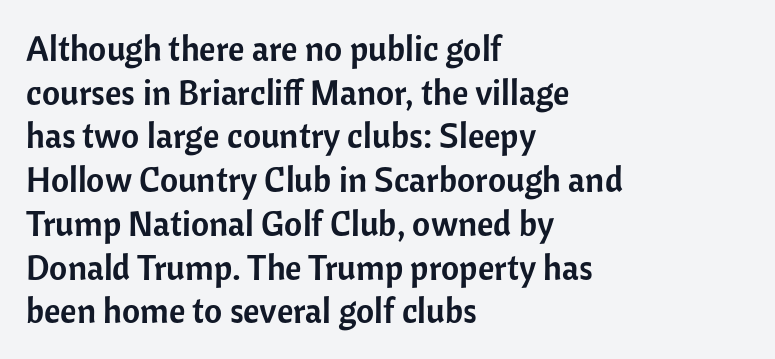
Where is the straight margin? On the left. The typeface chosen for these lines omits serifs. Underlining? Definitely not there. Each letter keeps its own natural width here, so spacing adapts to shape.
